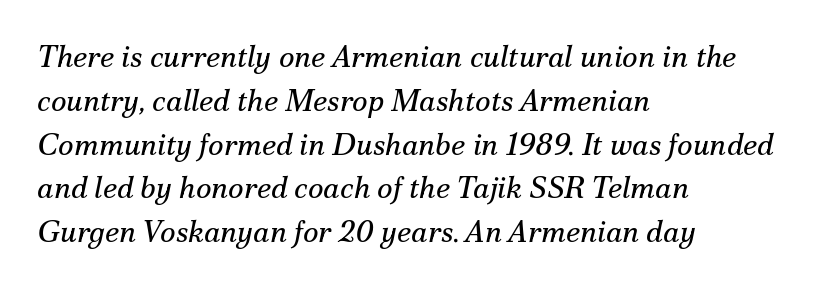
{"serif": "yes", "italic": "yes", "lean": "right", "slant_degrees": 12, "bold": "no", "weight": "regular", "width": "normal", "stroke_contrast": "medium", "x_height": "small", "monospaced": "no", "underline": "no", "align": "left", "line_spacing": "normal", "line_spacing_ratio": 1.46, "letter_spacing": "normal", "letter_spacing_em": 0.0, "glyph_px": 30}
